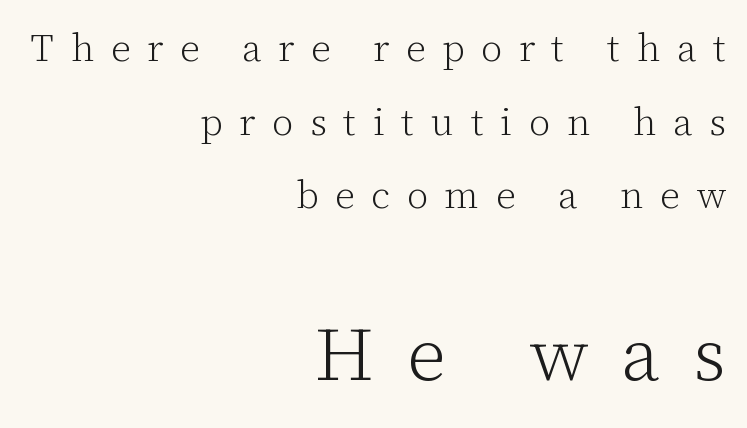
Q: Is the text bold? A: No.
Q: Is the text italic (slanted)? A: No, it is upright.
Q: Is the typeface a serif or a sans-serif typeface? A: Serif.
Q: Is the text underlined? A: No.
Q: How is the paragraph aligned? A: Right-aligned.
Q: Is the spacing between letters normal or unusually wide? A: Unusually wide.
Q: Is the spacing between lines tight, normal or loose? A: Loose.
Q: Which block of text is set in a larger size, the first (top) or the second (bottom)? A: The second (bottom) one.
Q: Width (condensed, normal, or wide)? A: Normal.
Q: Stroke contrast? A: Low.
Q: x-height? A: Medium.
Q: Monospaced? A: No.
